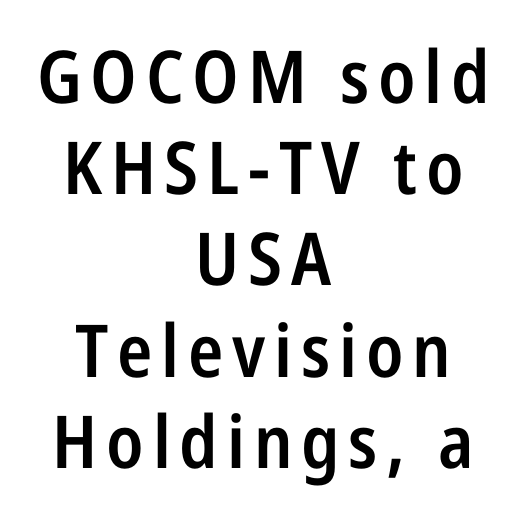
Successive baselines arrive at the customary interval. The letters stand upright; this is a roman face. Its strokes are somewhat broadened, the hallmark of semibold type. The text was rendered using a sans face with plain stroke endings.
